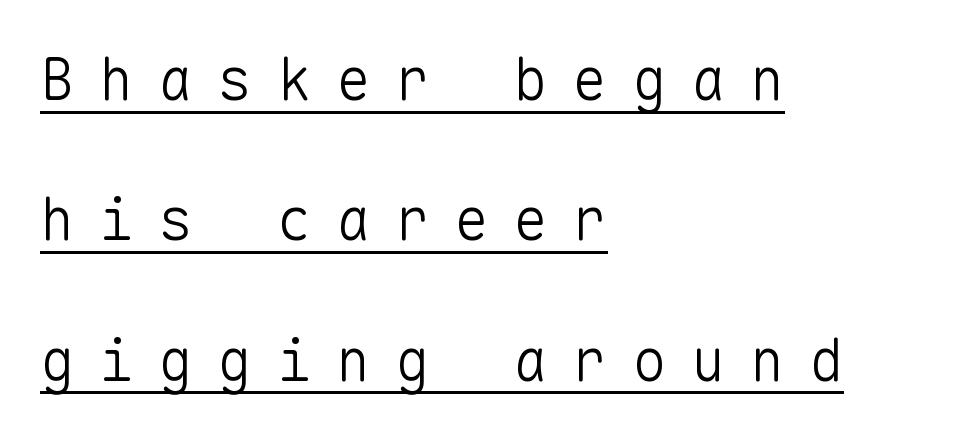
Q: Is the text bold? A: No.
Q: Is the text italic (slanted)? A: No, it is upright.
Q: Is the typeface a serif or a sans-serif typeface? A: Sans-serif.
Q: Is the text underlined? A: Yes.
Q: How is the paragraph aligned? A: Left-aligned.
Q: Is the spacing between letters normal or unusually wide? A: Unusually wide.
Q: Is the spacing between lines tight, normal or loose? A: Loose.
Q: Width (condensed, normal, or wide)? A: Normal.
Q: Stroke contrast? A: Low.
Q: x-height? A: Medium.
Q: Monospaced? A: Yes.
